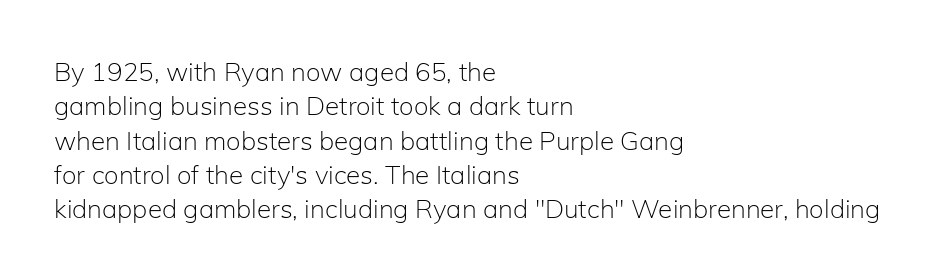
The image shows 26 px text type, upright; set left-aligned, normal line spacing (1.32x), normal letter spacing, not underlined.
